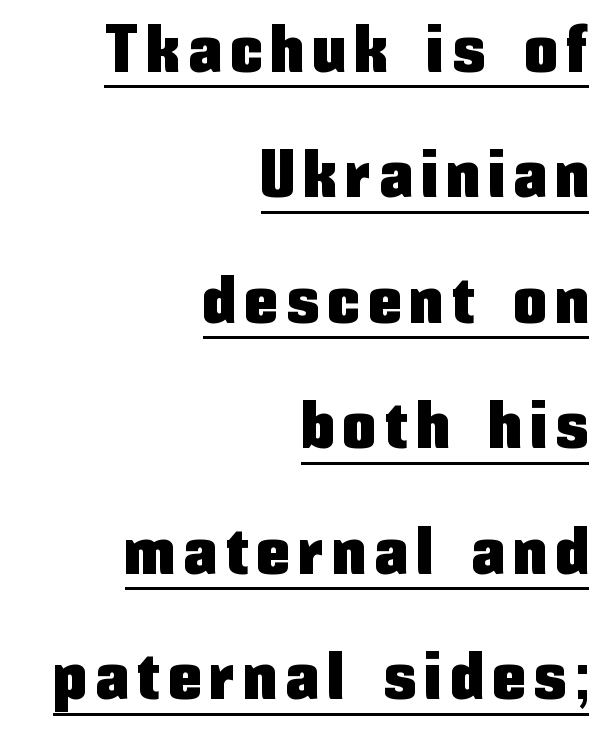
{"serif": "no", "italic": "no", "width": "condensed", "stroke_contrast": "low", "x_height": "medium", "monospaced": "no", "underline": "yes", "align": "right", "line_spacing": "loose", "line_spacing_ratio": 1.93, "glyph_px": 65}
